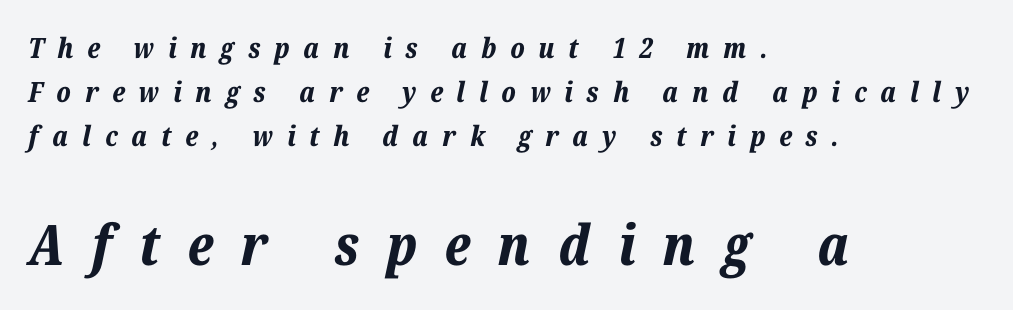
The image shows 56 px bold type, italic (leaning right); set left-aligned, normal line spacing (1.57x), unusually wide letter spacing (+0.49 em), not underlined; the second (bottom) block is 2.0x larger; low stroke contrast and a medium x-height.
